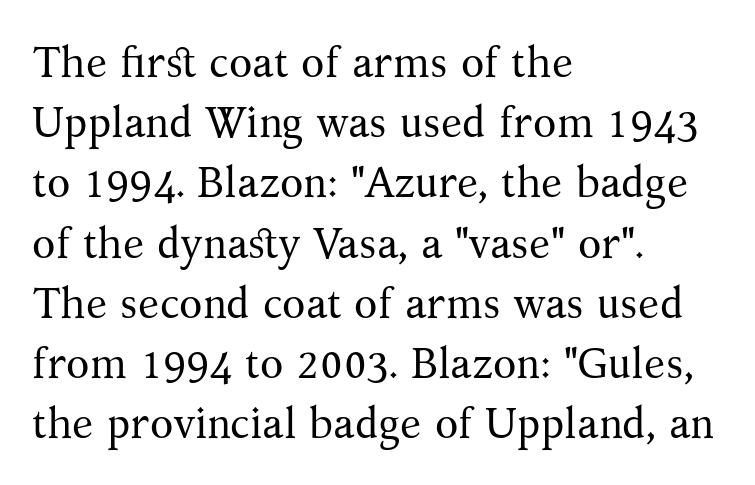
The zone under the glyphs is completely vacant. These glyphs show unthickened strokes, regular width or finer. Each letter's strokes conclude with small projecting serifs. The text block is weighted toward the left margin, trailing off unevenly rightward. Think of a printed novel: that variable character pitch is what you see here.
